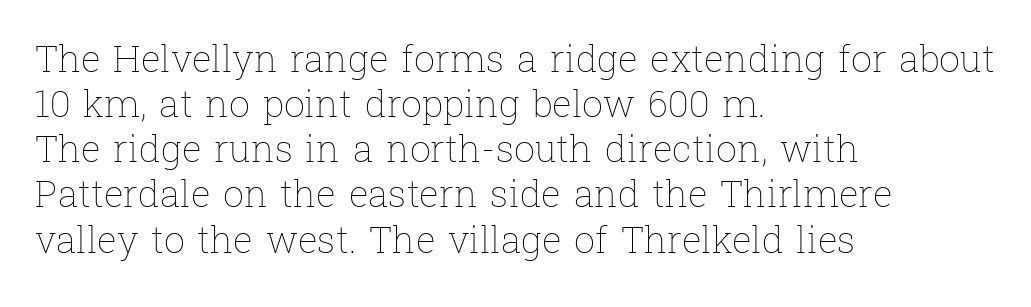
The image shows 37 px thin type, upright; set left-aligned, line spacing 1.22x, normal letter spacing, not underlined; low stroke contrast and a medium x-height.
